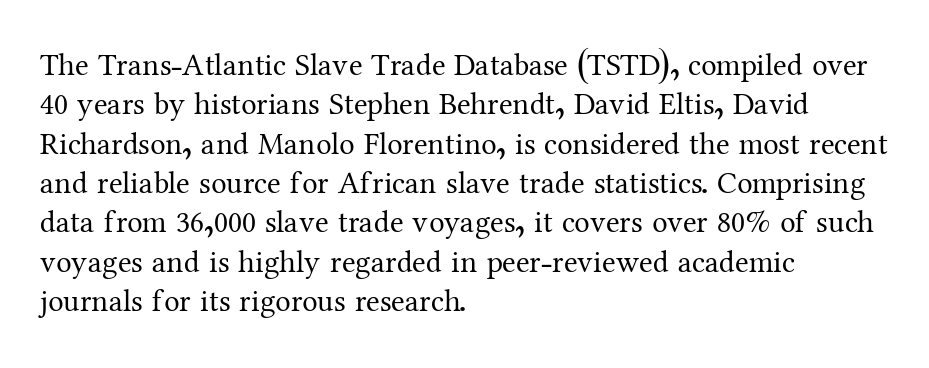
{"serif": "yes", "italic": "no", "bold": "no", "weight": "regular", "width": "normal", "stroke_contrast": "medium", "x_height": "medium", "monospaced": "no", "underline": "no", "align": "left", "line_spacing": "normal", "line_spacing_ratio": 1.27, "letter_spacing": "normal", "letter_spacing_em": 0.0, "glyph_px": 31}
